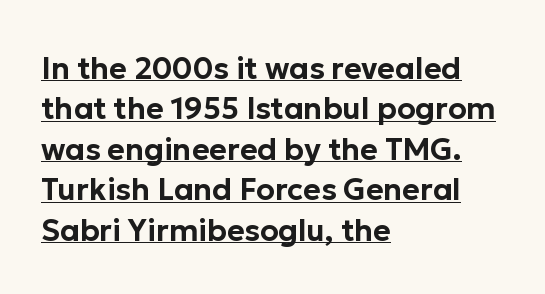
{"serif": "no", "italic": "no", "width": "normal", "stroke_contrast": "low", "x_height": "medium", "monospaced": "no", "underline": "yes", "align": "left", "line_spacing": "normal", "line_spacing_ratio": 1.35, "letter_spacing": "normal", "letter_spacing_em": 0.0, "glyph_px": 30}
